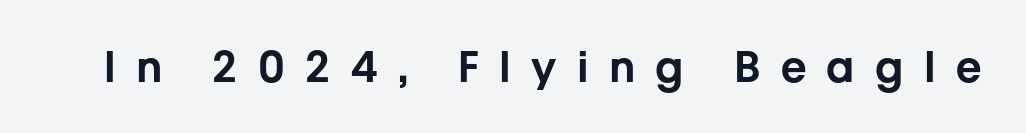
The image shows 42 px sans-serif type, upright; set unusually wide letter spacing (+0.48 em), not underlined; low stroke contrast and a medium x-height.
